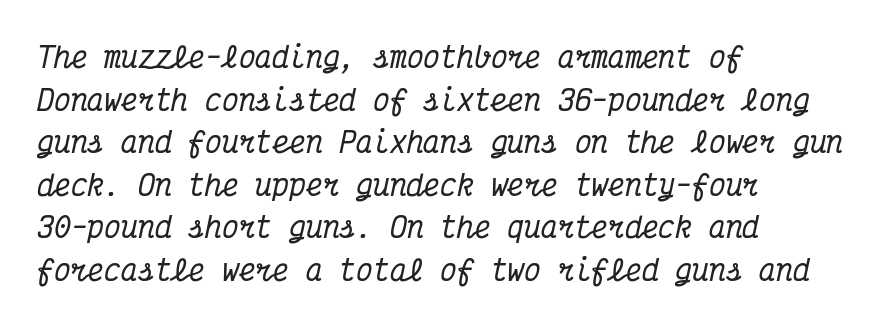
Q: Is the text italic (slanted)? A: Yes, it leans right by about 12 degrees.
Q: Is the typeface a serif or a sans-serif typeface? A: Serif.
Q: Is the text underlined? A: No.
Q: How is the paragraph aligned? A: Left-aligned.
Q: Is the spacing between letters normal or unusually wide? A: Normal.
Q: Is the spacing between lines tight, normal or loose? A: Normal.
Q: Width (condensed, normal, or wide)? A: Condensed.
Q: Stroke contrast? A: Medium.
Q: x-height? A: Medium.
Q: Monospaced? A: Yes.
